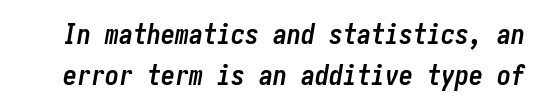
Leading matches the norm, producing a regular column. Style check: oblique. The area under the type is left untouched. Heft: maximum for text — a bold. Observe the ordinary spacing: letters are neighbours, not strangers.
